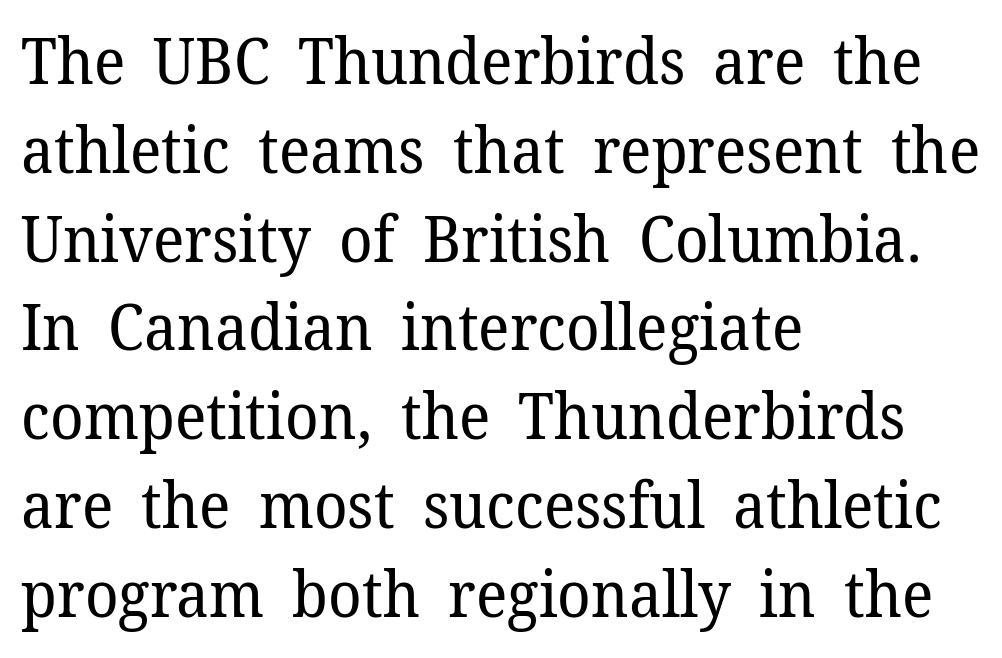
The image shows 63 px regular-weight serif type, upright; set left-aligned, normal line spacing (1.41x), normal letter spacing, not underlined; low stroke contrast and a medium x-height.
